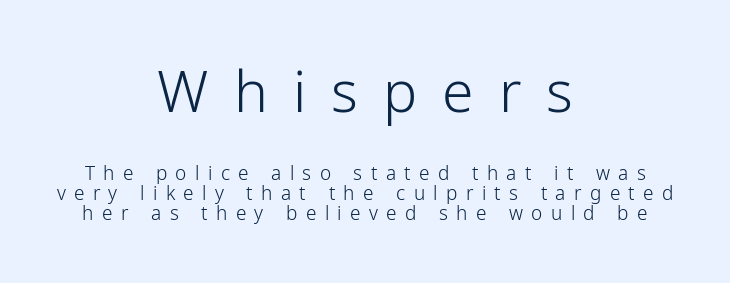
The image shows 57 px light, condensed sans-serif type, upright; set centered, tight line spacing (1.05x), unusually wide letter spacing (+0.44 em), not underlined; the first (top) block is 3.0x larger; low stroke contrast and a medium x-height.
